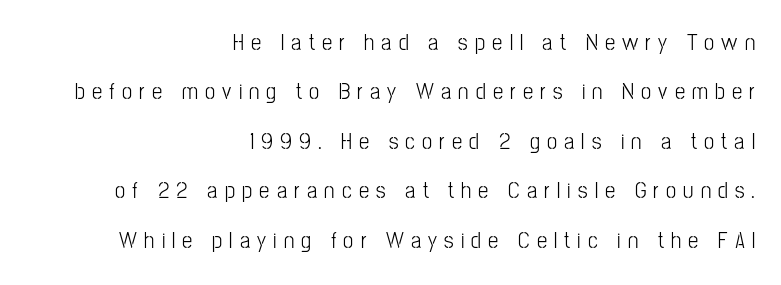
The type is letterspaced generously, with wide tracking. The typesetter chose a ragged-left arrangement here. Does the lettering tilt? It doesn't — this is upright. Beneath every word, the page is bare. The line-height multiplier appears high, well above default.
